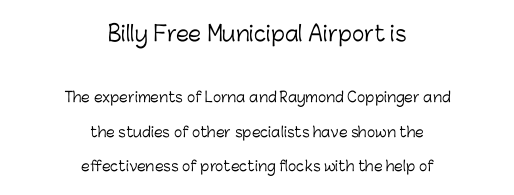
Q: Is the text bold? A: No.
Q: Is the text italic (slanted)? A: No, it is upright.
Q: Is the text underlined? A: No.
Q: How is the paragraph aligned? A: Centered.
Q: Is the spacing between letters normal or unusually wide? A: Normal.
Q: Is the spacing between lines tight, normal or loose? A: Loose.
Q: Which block of text is set in a larger size, the first (top) or the second (bottom)? A: The first (top) one.
